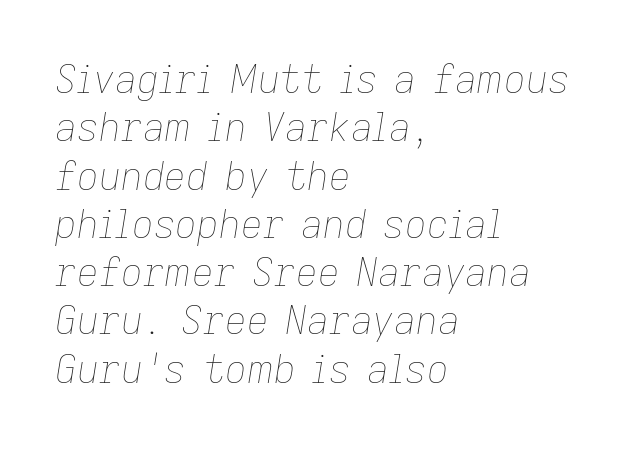
Q: Is the text bold? A: No.
Q: Is the text italic (slanted)? A: Yes, it leans right by about 9 degrees.
Q: Is the text underlined? A: No.
Q: How is the paragraph aligned? A: Left-aligned.
Q: Is the spacing between letters normal or unusually wide? A: Normal.
Q: Is the spacing between lines tight, normal or loose? A: Normal.
Q: Width (condensed, normal, or wide)? A: Normal.
Q: Stroke contrast? A: Low.
Q: x-height? A: Medium.
Q: Monospaced? A: No.
